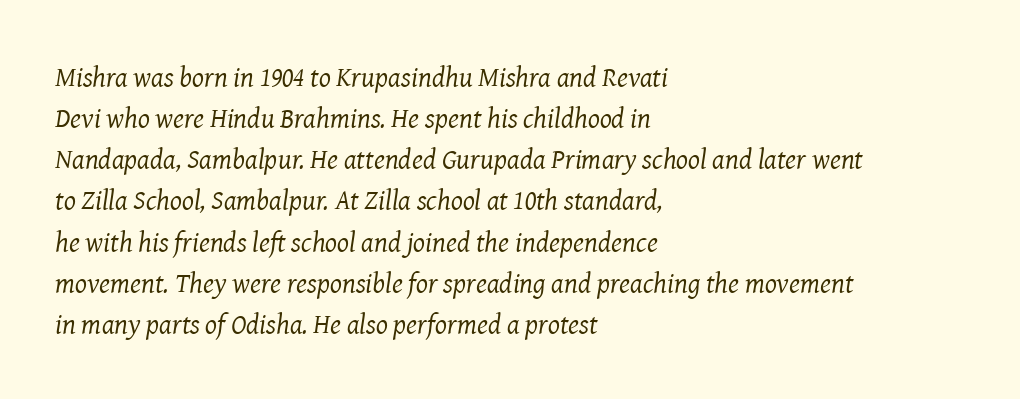
Q: Is the text bold? A: No.
Q: Is the text italic (slanted)? A: Yes, it leans right by about 8 degrees.
Q: Is the typeface a serif or a sans-serif typeface? A: Serif.
Q: Is the text underlined? A: No.
Q: How is the paragraph aligned? A: Left-aligned.
Q: Is the spacing between letters normal or unusually wide? A: Normal.
Q: Is the spacing between lines tight, normal or loose? A: Normal.
Q: Width (condensed, normal, or wide)? A: Normal.
Q: Stroke contrast? A: Medium.
Q: x-height? A: Medium.
Q: Monospaced? A: No.
